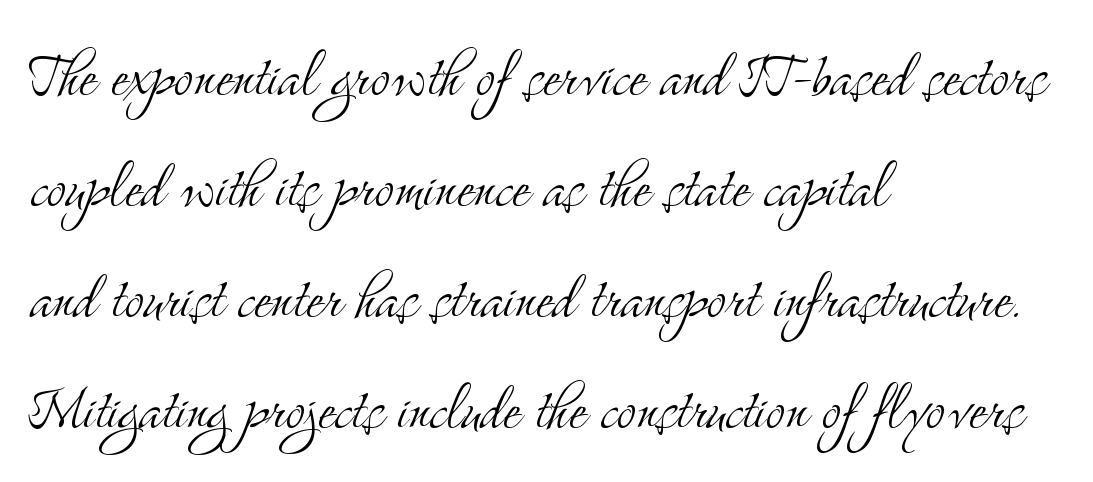
The image shows 73 px light, condensed serif type; set left-aligned, normal line spacing (1.52x), normal letter spacing, not underlined; medium stroke contrast and a small x-height.
